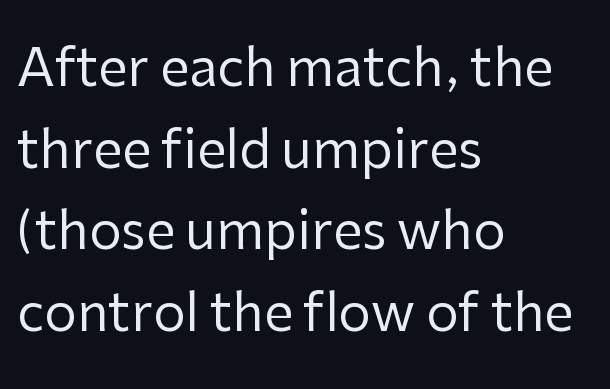
Q: Is the text bold? A: No.
Q: Is the text italic (slanted)? A: No, it is upright.
Q: Is the typeface a serif or a sans-serif typeface? A: Sans-serif.
Q: Is the text underlined? A: No.
Q: How is the paragraph aligned? A: Left-aligned.
Q: Is the spacing between letters normal or unusually wide? A: Normal.
Q: Is the spacing between lines tight, normal or loose? A: Normal.
Q: Width (condensed, normal, or wide)? A: Normal.
Q: Stroke contrast? A: Low.
Q: x-height? A: Medium.
Q: Monospaced? A: No.
